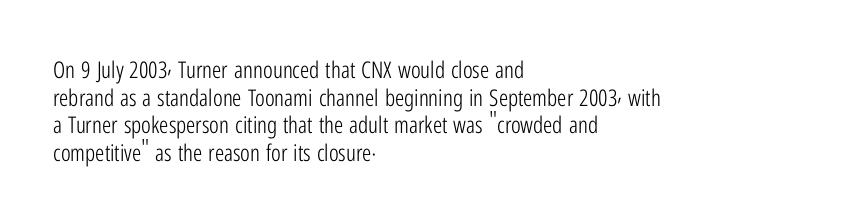
Unlike italic type, these characters show no tilt at all. The string is rendered with underlining switched off. The lines are quadded left. Tracking here is standard; glyphs follow each other at the usual distance. The letters look calm and open, with moderate or lighter stems.
